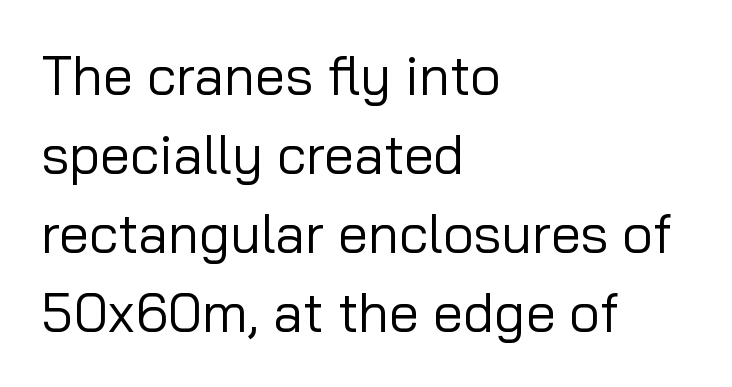
The image shows 54 px regular-weight sans-serif type, upright; set left-aligned, normal line spacing (1.46x), normal letter spacing, not underlined; low stroke contrast and a medium x-height.
